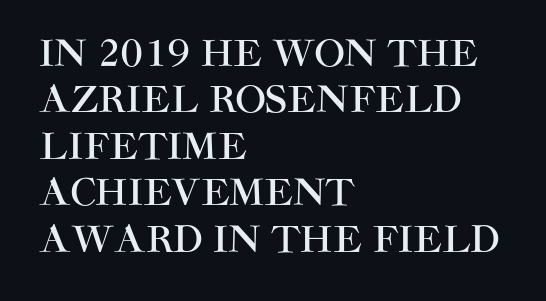
Q: Is the text italic (slanted)? A: No, it is upright.
Q: Is the typeface a serif or a sans-serif typeface? A: Sans-serif.
Q: Is the text underlined? A: No.
Q: How is the paragraph aligned? A: Left-aligned.
Q: Is the spacing between letters normal or unusually wide? A: Normal.
Q: Is the spacing between lines tight, normal or loose? A: Normal.
Q: Width (condensed, normal, or wide)? A: Normal.
Q: Stroke contrast? A: High.
Q: x-height? A: Large.
Q: Monospaced? A: No.
